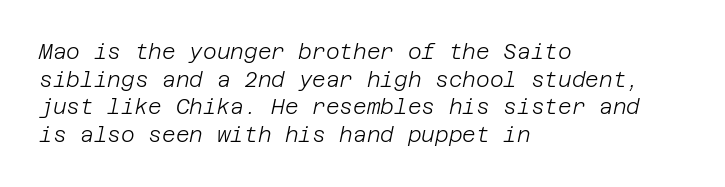
Q: Is the text bold? A: No.
Q: Is the text italic (slanted)? A: Yes, it leans right by about 12 degrees.
Q: Is the text underlined? A: No.
Q: How is the paragraph aligned? A: Left-aligned.
Q: Is the spacing between letters normal or unusually wide? A: Normal.
Q: Is the spacing between lines tight, normal or loose? A: Normal.
